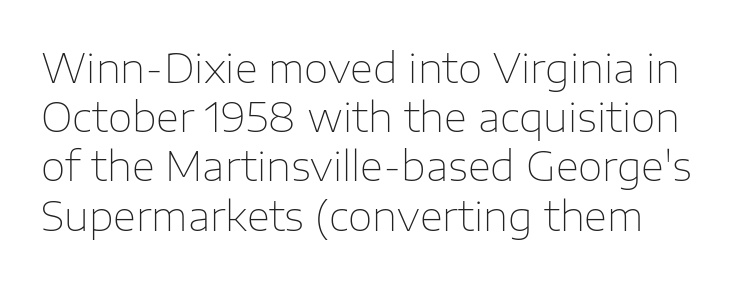
{"serif": "no", "italic": "no", "bold": "no", "weight": "thin", "width": "normal", "stroke_contrast": "low", "x_height": "medium", "monospaced": "no", "underline": "no", "line_spacing_ratio": 1.23, "letter_spacing": "normal", "letter_spacing_em": 0.0, "glyph_px": 40}
